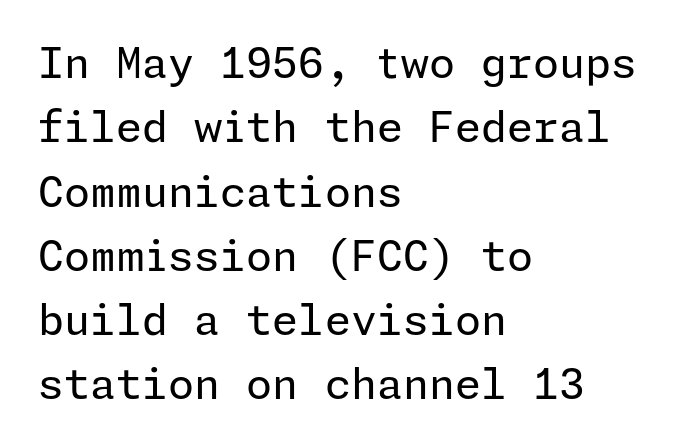
{"serif": "no", "italic": "no", "bold": "no", "weight": "regular", "width": "normal", "stroke_contrast": "low", "x_height": "medium", "underline": "no", "align": "left", "line_spacing": "normal", "line_spacing_ratio": 1.53, "letter_spacing": "normal", "letter_spacing_em": 0.0, "glyph_px": 42}
